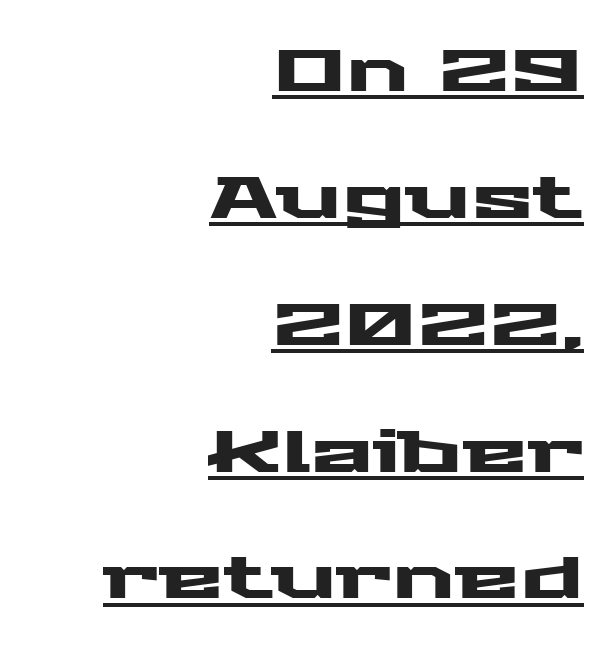
{"serif": "no", "italic": "no", "width": "wide", "stroke_contrast": "medium", "x_height": "medium", "monospaced": "no", "underline": "yes", "align": "right", "line_spacing": "loose", "line_spacing_ratio": 2.15, "letter_spacing": "normal", "letter_spacing_em": 0.0, "glyph_px": 59}
